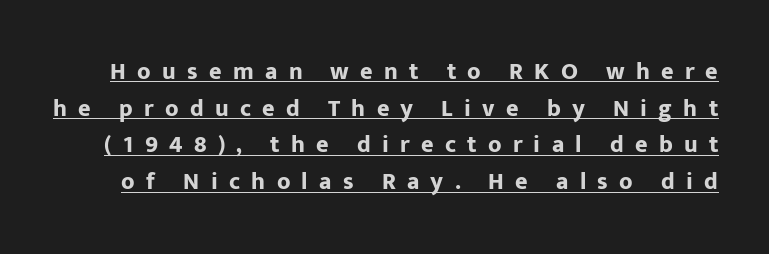
The image shows 24 px bold type, upright; set normal line spacing (1.53x), unusually wide letter spacing (+0.47 em), underlined.
